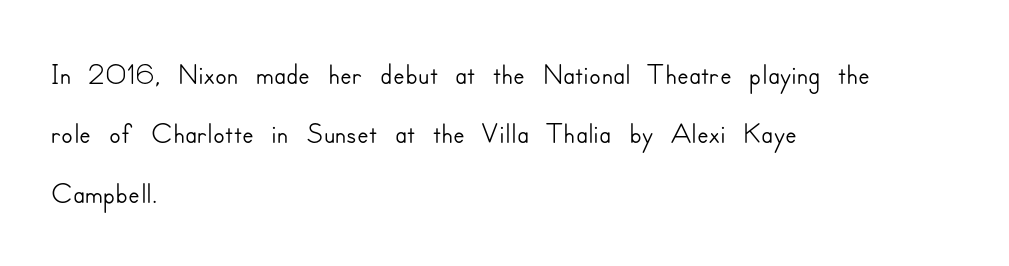
{"serif": "no", "italic": "no", "width": "normal", "stroke_contrast": "low", "x_height": "small", "monospaced": "no", "underline": "no", "align": "left", "line_spacing": "normal", "line_spacing_ratio": 1.38, "letter_spacing": "normal", "letter_spacing_em": 0.0, "glyph_px": 43}
